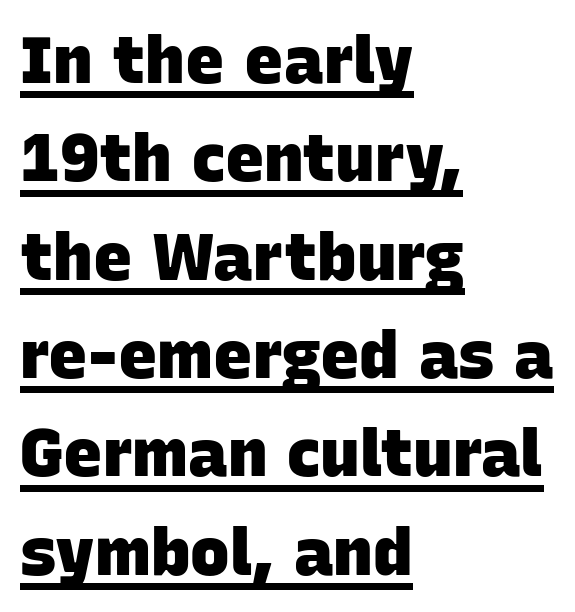
The image shows 66 px heavy sans-serif type; set left-aligned, normal line spacing (1.49x), normal letter spacing, underlined; low stroke contrast and a large x-height.
